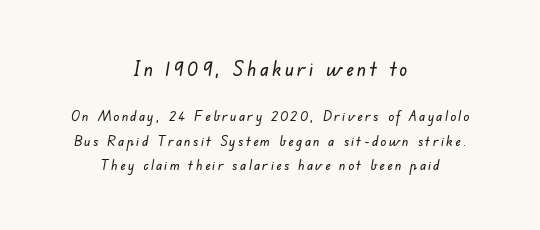
Compare the two chunks: the upper has the greater cap height. Beneath every word, the page is bare. Is the block centered? Yes — each line is placed symmetrically about the middle.
